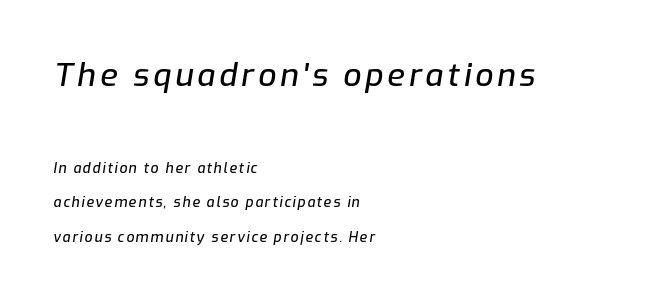
The image shows 32 px text type, italic (leaning right); set left-aligned, loose line spacing (2.47x), not underlined; the first (top) block is 2.29x larger; low stroke contrast and a medium x-height.
